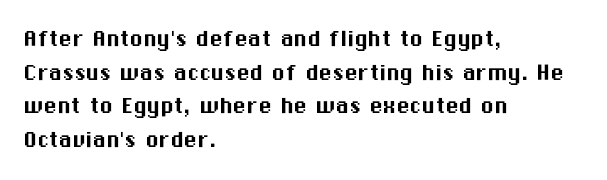
Q: Is the text italic (slanted)? A: No, it is upright.
Q: Is the text underlined? A: No.
Q: How is the paragraph aligned? A: Left-aligned.
Q: Is the spacing between letters normal or unusually wide? A: Normal.
Q: Is the spacing between lines tight, normal or loose? A: Normal.
